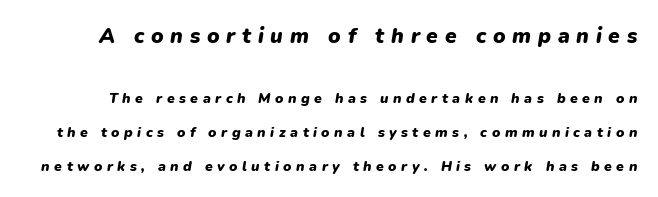
{"italic": "yes", "lean": "right", "slant_degrees": 9, "bold": "yes", "underline": "no", "line_spacing": "loose", "line_spacing_ratio": 2.41, "letter_spacing": "wide", "letter_spacing_em": 0.32, "larger_block": "first", "size_ratio": 1.5, "glyph_px": 21}
